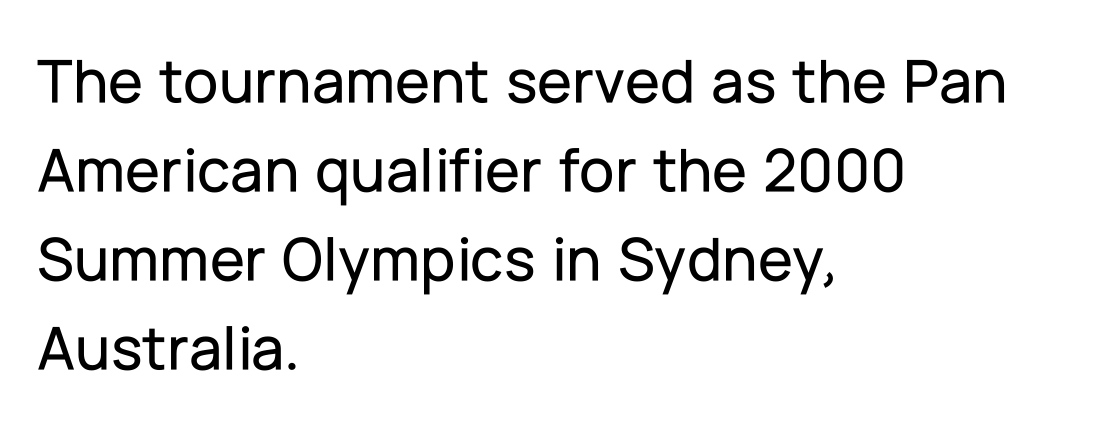
{"serif": "no", "italic": "no", "width": "normal", "stroke_contrast": "low", "x_height": "medium", "monospaced": "no", "underline": "no", "align": "left", "line_spacing": "normal", "line_spacing_ratio": 1.39, "letter_spacing": "normal", "letter_spacing_em": 0.0, "glyph_px": 64}
